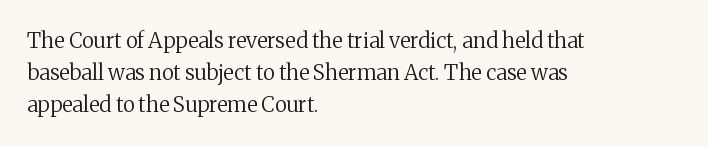
{"italic": "no", "bold": "no", "underline": "no", "align": "left", "line_spacing": "normal", "line_spacing_ratio": 1.53, "letter_spacing": "normal", "letter_spacing_em": 0.0, "glyph_px": 21}
